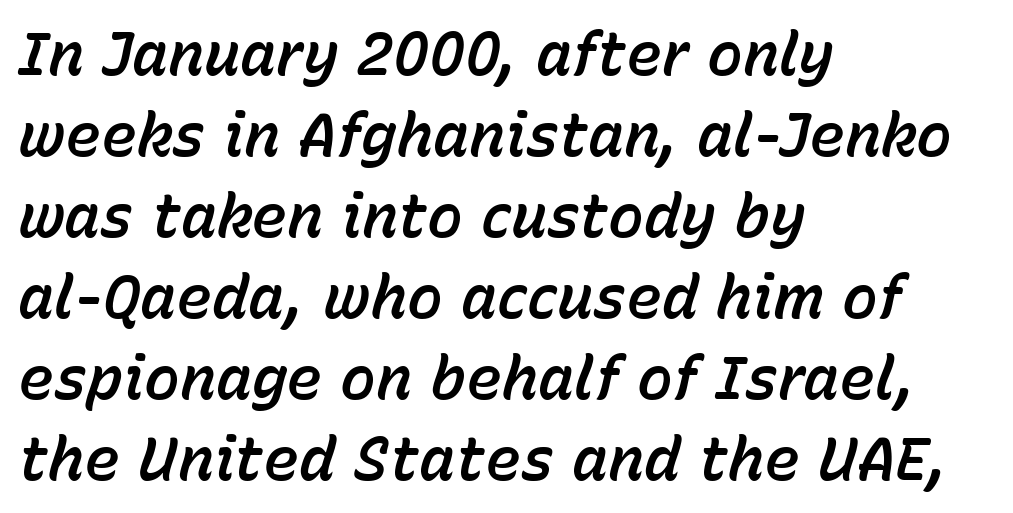
Glance below the letters and you will spot only blank space. Notice how the stems are inclined rather than vertical — that's the hallmark of italics. Is there much room between lines? A standard amount, neither cramped nor airy. In CSS terms this would be text-align: left. Each letter keeps its own natural width here, so spacing adapts to shape. What stands out about the letter spacing? Nothing — it is the standard amount.
